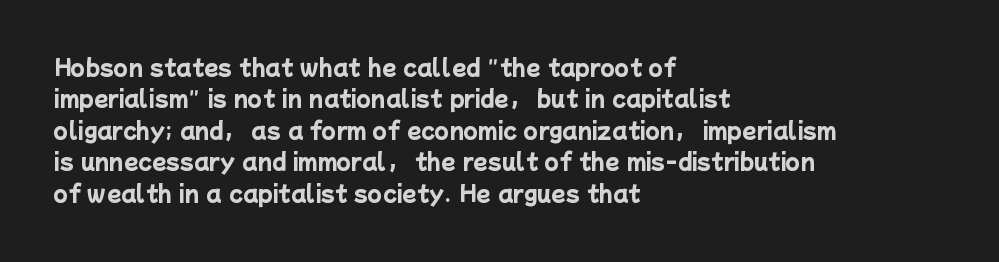
The image shows 21 px bold type; set left-aligned, normal line spacing (1.5x), normal letter spacing, not underlined.
